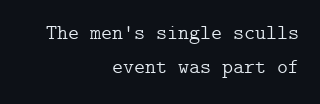
{"italic": "no", "bold": "no", "underline": "no", "align": "right", "line_spacing": "normal", "line_spacing_ratio": 1.62, "letter_spacing": "normal", "letter_spacing_em": 0.0, "glyph_px": 21}
